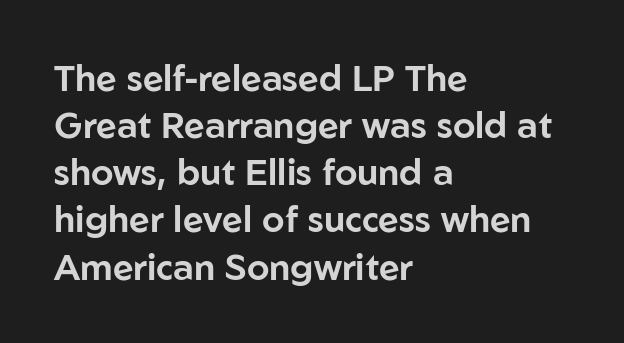
Q: Is the text italic (slanted)? A: No, it is upright.
Q: Is the typeface a serif or a sans-serif typeface? A: Sans-serif.
Q: Is the text underlined? A: No.
Q: How is the paragraph aligned? A: Left-aligned.
Q: Is the spacing between letters normal or unusually wide? A: Normal.
Q: Is the spacing between lines tight, normal or loose? A: Normal.
Q: Width (condensed, normal, or wide)? A: Normal.
Q: Stroke contrast? A: Low.
Q: x-height? A: Medium.
Q: Monospaced? A: No.
